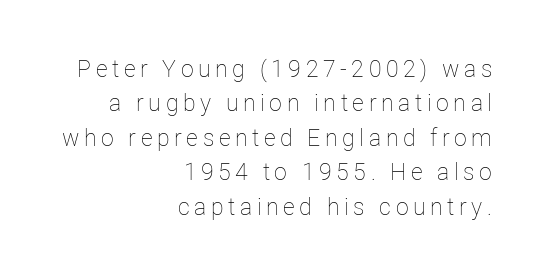
The lettering holds an erect, upright posture throughout. Letters have the restrained weight of plain body copy at most. These lines stack with their right ends in a neat column. The line-height multiplier appears to be the usual default.
